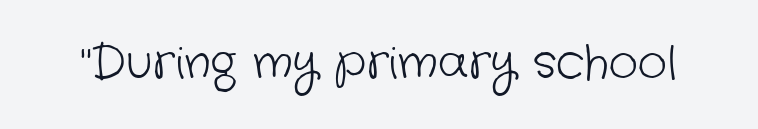
{"serif": "no", "bold": "no", "weight": "light", "width": "normal", "stroke_contrast": "low", "x_height": "medium", "monospaced": "no", "underline": "no", "letter_spacing": "normal", "letter_spacing_em": 0.0, "glyph_px": 45}
